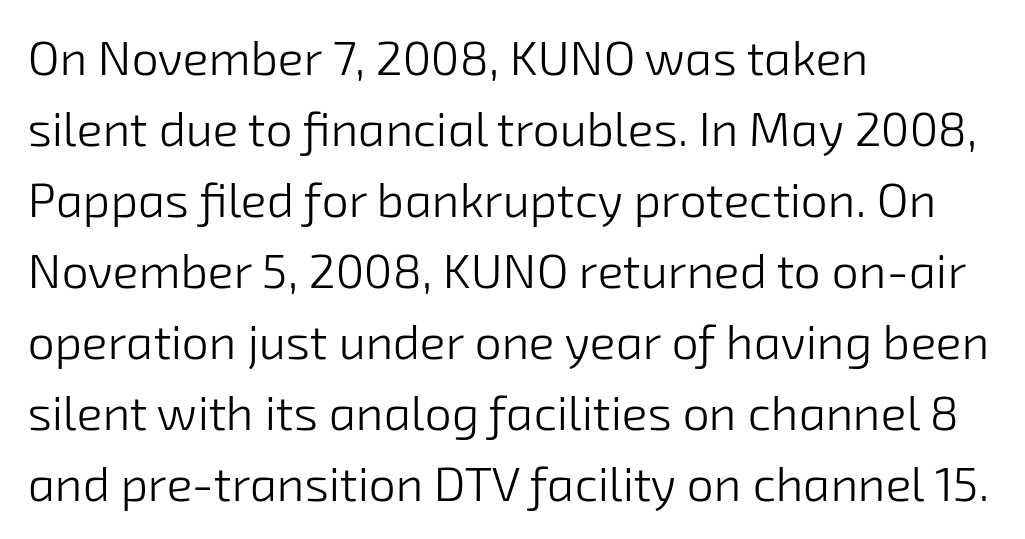
The image shows 48 px light sans-serif type; set left-aligned, normal line spacing (1.48x), normal letter spacing, not underlined; low stroke contrast and a medium x-height.
